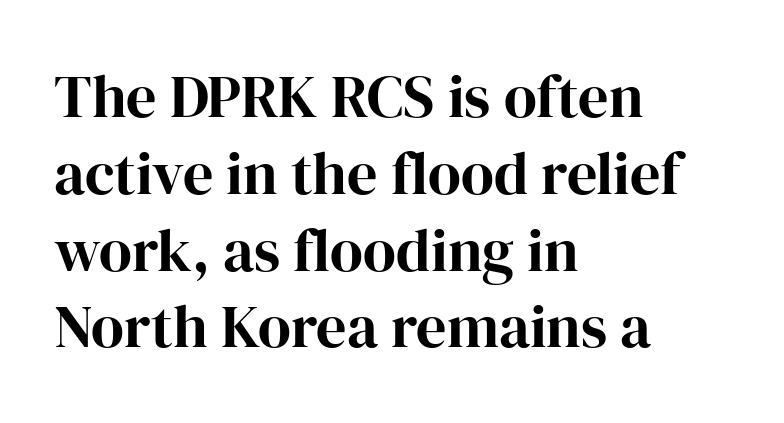
Bare-footed words on every line. Here the designer chose a conventional face with non-uniform glyph widths. The rows are spaced the way most documents space them. These lines are composed in type with serifs. The horizontal fit of the characters is conventional and even.
